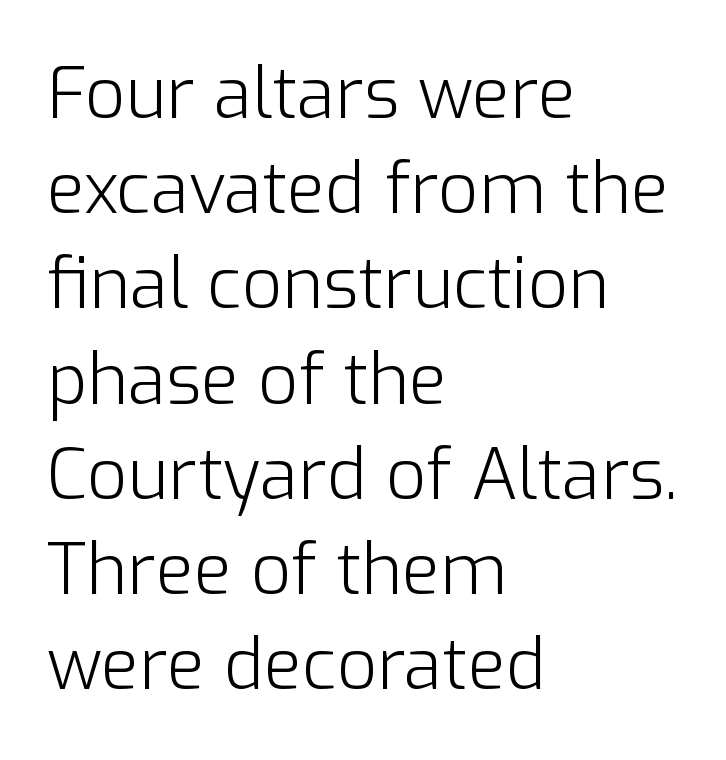
The lettering stays uniformly vertical, giving the passage a roman look. Caption: face not bold, strokes unweighted. Check where the strokes stop: nothing finishes them off — pure sans. This sample is left-justified, so line endings fall wherever the words run out. Think of a printed novel: that variable character pitch is what you see here.
